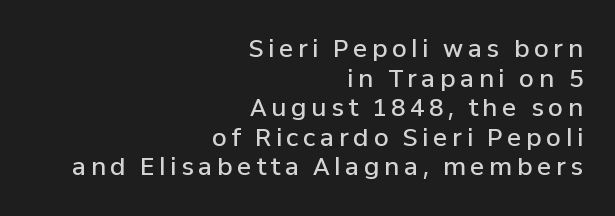
The image shows 24 px text type, upright; set right-aligned, line spacing 1.23x, not underlined.
